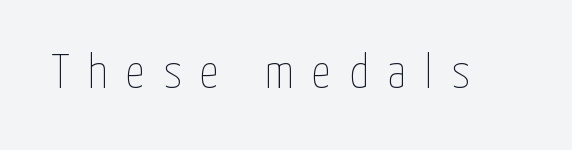
The image shows 48 px thin, condensed type, upright; set unusually wide letter spacing (+0.38 em), not underlined; low stroke contrast and a medium x-height.
